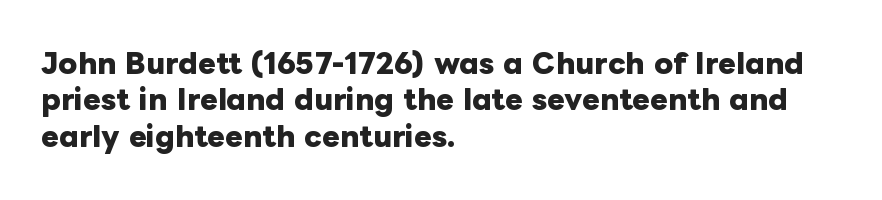
The image shows 27 px bold type, upright; set left-aligned, normal line spacing (1.35x), normal letter spacing, not underlined.
